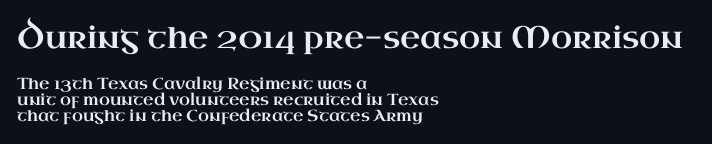
You can tell from the footed stems that serif type was used. If you drew a ruler down the left edge, every line would touch it. Look at the glyph heights: the upper group is clearly the bigger setting. Rendered with straight, roman letterforms. Character widths vary here, with narrow letters taking less room than wide ones. Is there much room between lines? No — they nearly touch.
